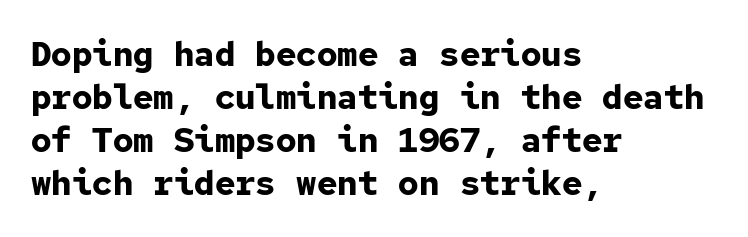
Q: Is the text bold? A: Yes.
Q: Is the text italic (slanted)? A: No, it is upright.
Q: Is the typeface a serif or a sans-serif typeface? A: Sans-serif.
Q: Is the text underlined? A: No.
Q: How is the paragraph aligned? A: Left-aligned.
Q: Is the spacing between letters normal or unusually wide? A: Normal.
Q: Is the spacing between lines tight, normal or loose? A: Normal.
Q: Width (condensed, normal, or wide)? A: Normal.
Q: Stroke contrast? A: Low.
Q: x-height? A: Medium.
Q: Monospaced? A: Yes.
